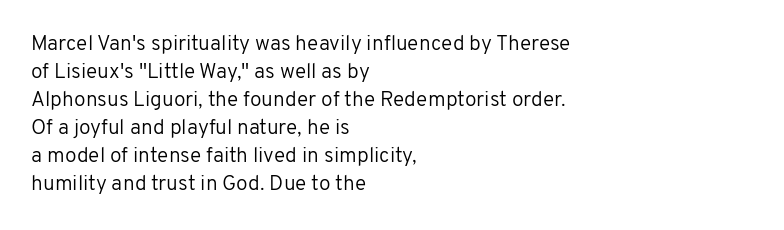
Q: Is the text bold? A: No.
Q: Is the text italic (slanted)? A: No, it is upright.
Q: Is the text underlined? A: No.
Q: How is the paragraph aligned? A: Left-aligned.
Q: Is the spacing between letters normal or unusually wide? A: Normal.
Q: Is the spacing between lines tight, normal or loose? A: Normal.
